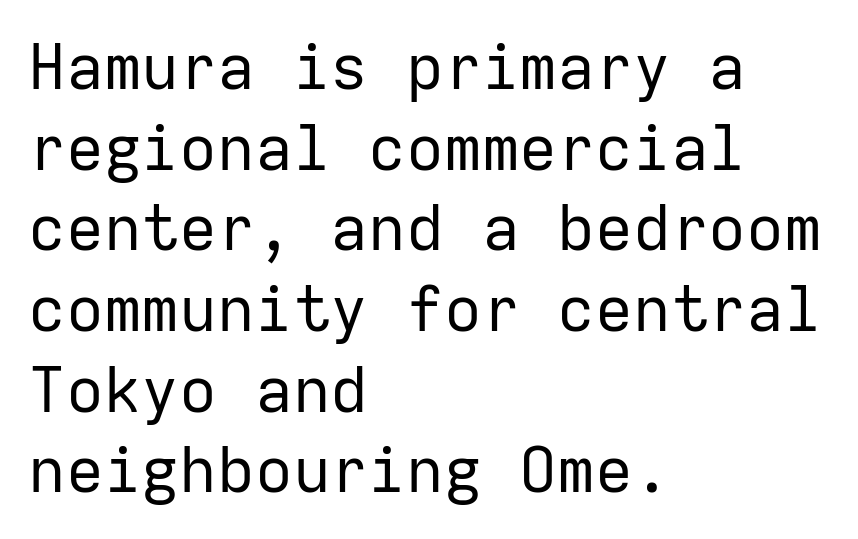
The image shows 63 px regular-weight sans-serif type, upright, monospaced; set left-aligned, normal line spacing (1.28x), normal letter spacing, not underlined; low stroke contrast and a medium x-height.
